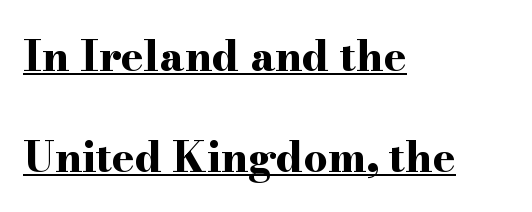
Q: Is the text bold? A: Yes.
Q: Is the text italic (slanted)? A: No, it is upright.
Q: Is the typeface a serif or a sans-serif typeface? A: Serif.
Q: Is the text underlined? A: Yes.
Q: How is the paragraph aligned? A: Left-aligned.
Q: Is the spacing between letters normal or unusually wide? A: Normal.
Q: Is the spacing between lines tight, normal or loose? A: Loose.
Q: Width (condensed, normal, or wide)? A: Wide.
Q: Stroke contrast? A: High.
Q: x-height? A: Small.
Q: Monospaced? A: No.
